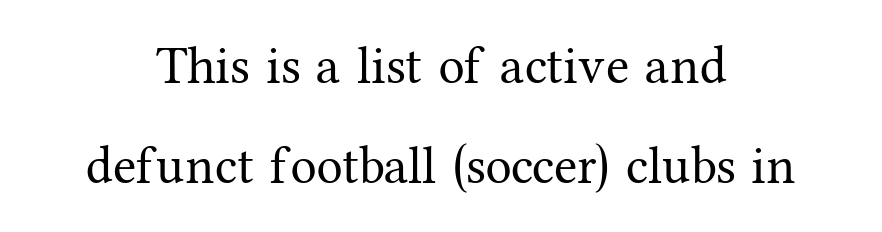
The image shows 53 px regular-weight serif type, upright; set centered, line spacing 1.88x, normal letter spacing, not underlined; medium stroke contrast and a medium x-height.
